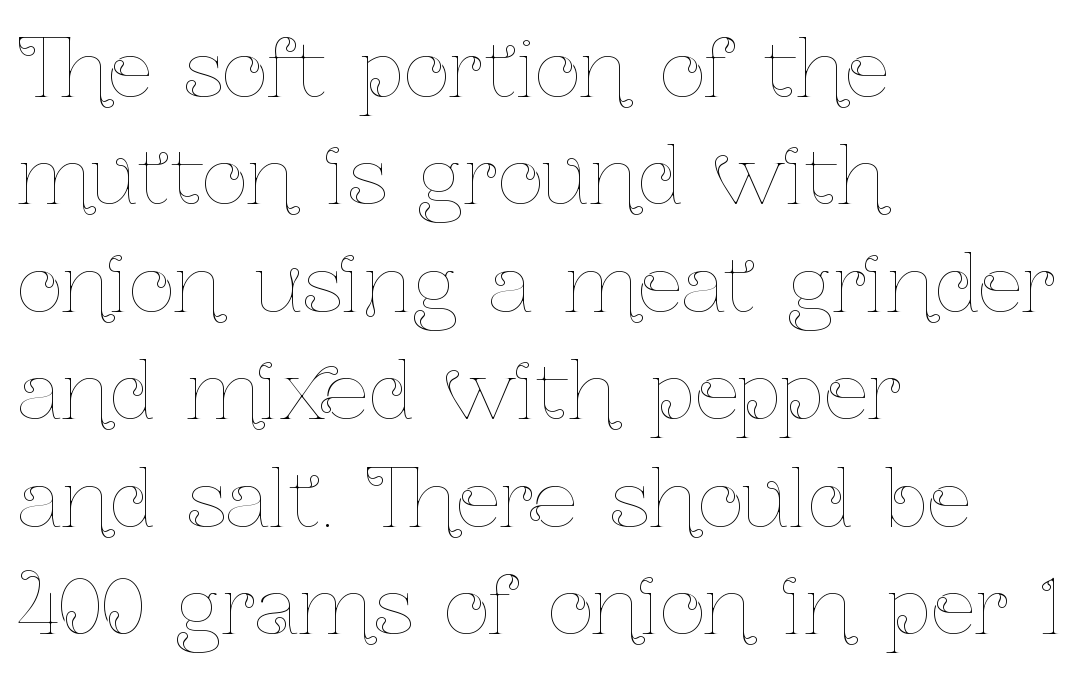
The image shows 79 px thin, condensed type, upright; set left-aligned, normal line spacing (1.36x), normal letter spacing, not underlined; low stroke contrast and a medium x-height.
